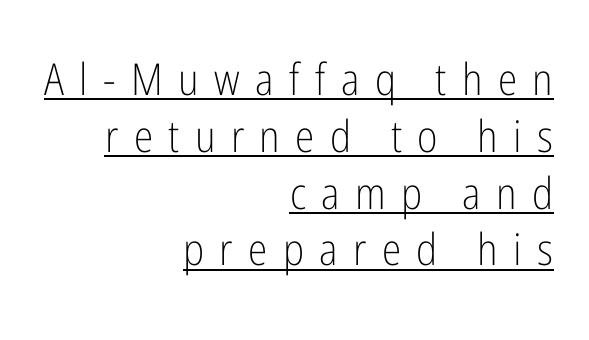
The image shows 44 px light, condensed sans-serif type, upright; set right-aligned, normal line spacing (1.29x), unusually wide letter spacing (+0.35 em), underlined; low stroke contrast and a medium x-height.
